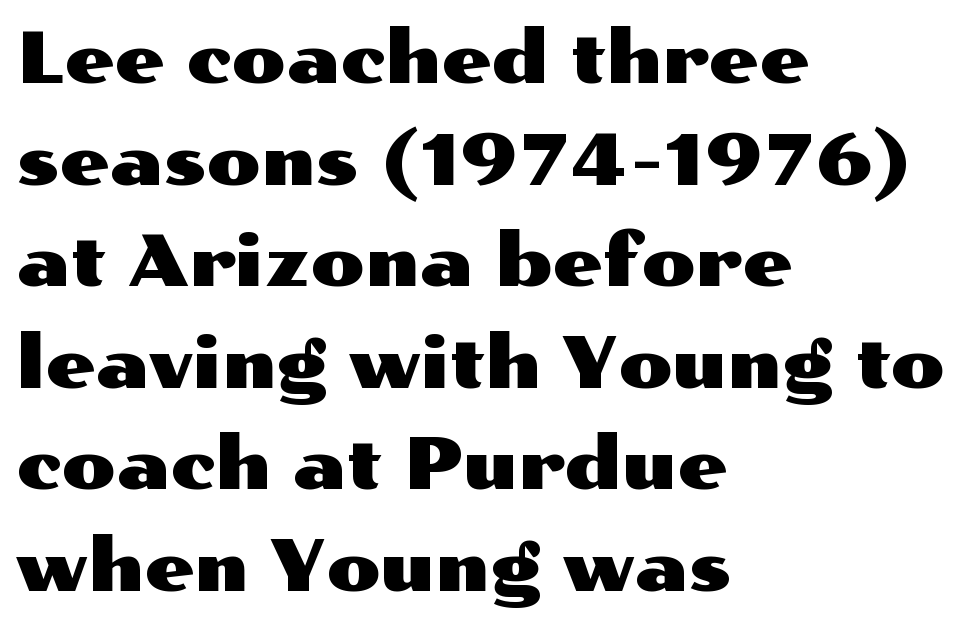
The image shows 71 px wide sans-serif type, upright; set left-aligned, normal line spacing (1.43x), normal letter spacing, not underlined; medium stroke contrast and a medium x-height.
